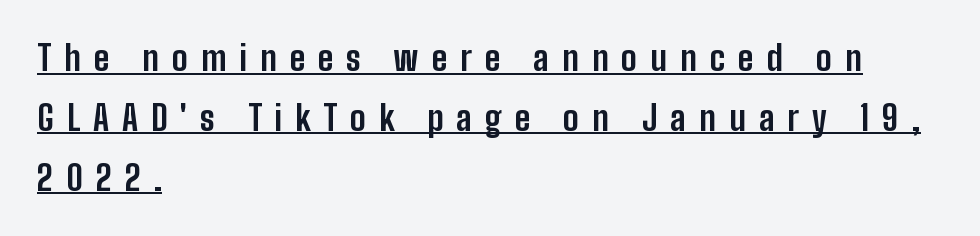
{"serif": "no", "italic": "no", "bold": "yes", "weight": "bold", "width": "condensed", "stroke_contrast": "low", "x_height": "medium", "monospaced": "no", "underline": "yes", "align": "left", "line_spacing_ratio": 1.76, "letter_spacing": "wide", "letter_spacing_em": 0.38, "glyph_px": 34}
